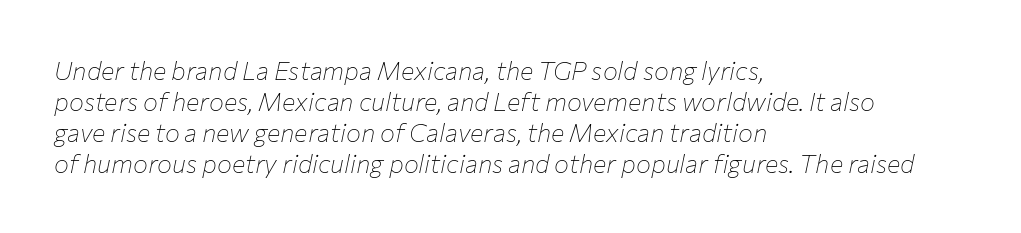
Q: Is the text bold? A: No.
Q: Is the text italic (slanted)? A: Yes, it leans right by about 12 degrees.
Q: Is the text underlined? A: No.
Q: How is the paragraph aligned? A: Left-aligned.
Q: Is the spacing between letters normal or unusually wide? A: Normal.
